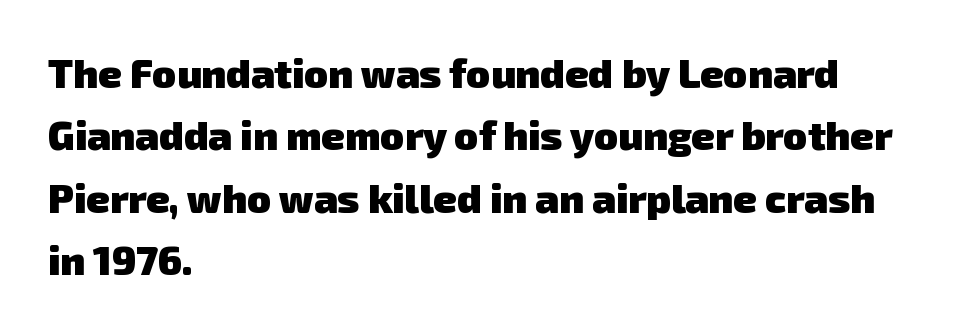
Q: Is the text bold? A: Yes.
Q: Is the typeface a serif or a sans-serif typeface? A: Sans-serif.
Q: Is the text underlined? A: No.
Q: How is the paragraph aligned? A: Left-aligned.
Q: Is the spacing between letters normal or unusually wide? A: Normal.
Q: Is the spacing between lines tight, normal or loose? A: Normal.
Q: Width (condensed, normal, or wide)? A: Normal.
Q: Stroke contrast? A: Low.
Q: x-height? A: Medium.
Q: Monospaced? A: No.
